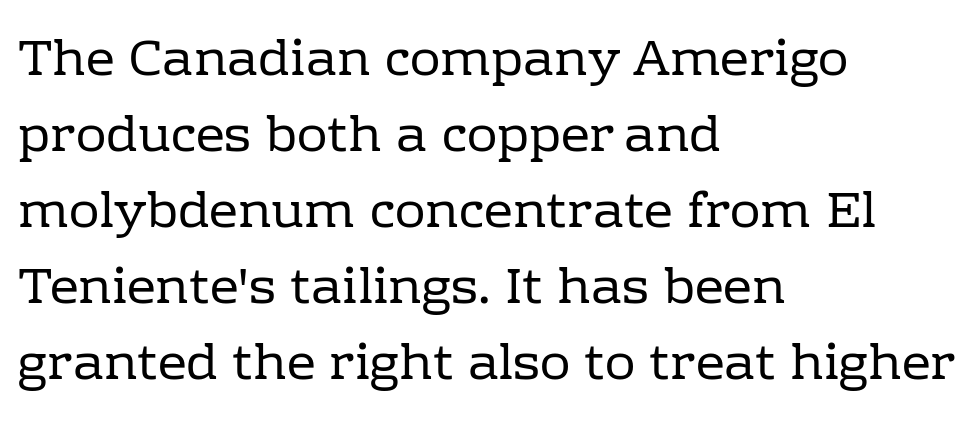
Q: Is the text bold? A: No.
Q: Is the text italic (slanted)? A: No, it is upright.
Q: Is the typeface a serif or a sans-serif typeface? A: Serif.
Q: Is the text underlined? A: No.
Q: How is the paragraph aligned? A: Left-aligned.
Q: Is the spacing between letters normal or unusually wide? A: Normal.
Q: Is the spacing between lines tight, normal or loose? A: Normal.
Q: Width (condensed, normal, or wide)? A: Normal.
Q: Stroke contrast? A: Low.
Q: x-height? A: Medium.
Q: Monospaced? A: No.
